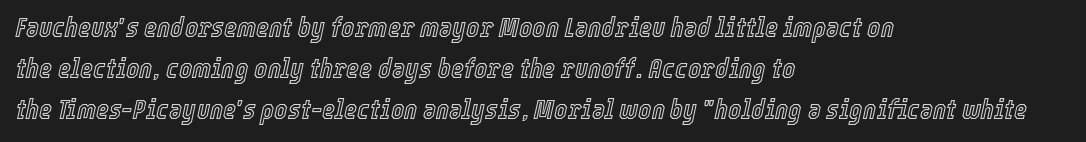
Q: Is the text italic (slanted)? A: Yes, it leans right by about 12 degrees.
Q: Is the text underlined? A: No.
Q: How is the paragraph aligned? A: Left-aligned.
Q: Is the spacing between letters normal or unusually wide? A: Normal.
Q: Is the spacing between lines tight, normal or loose? A: Normal.
Q: Width (condensed, normal, or wide)? A: Condensed.
Q: x-height? A: Medium.
Q: Monospaced? A: No.
